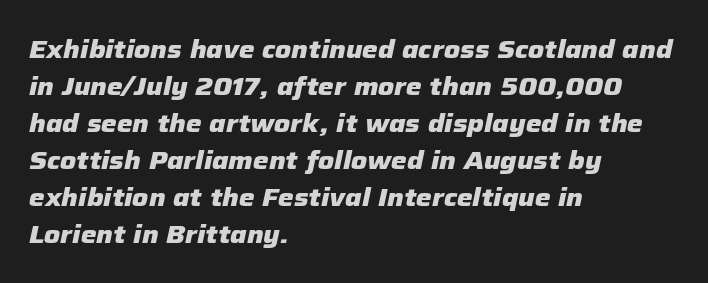
The image shows 25 px bold type, italic (leaning right); set left-aligned, normal line spacing (1.48x), normal letter spacing, not underlined.
